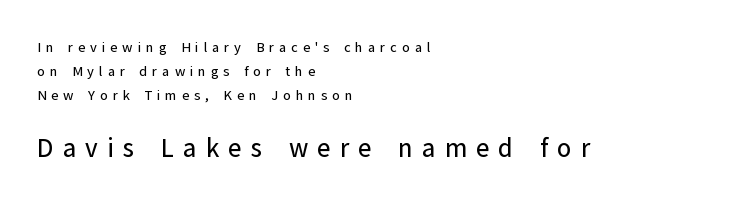
The image shows 26 px text type, upright; set left-aligned, line spacing 1.71x, unusually wide letter spacing (+0.35 em), not underlined; the second (bottom) block is 1.86x larger.
